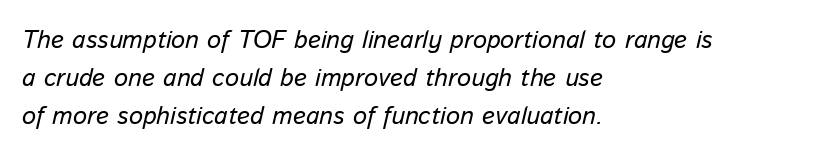
The image shows 25 px text type, italic (leaning right); set left-aligned, normal line spacing (1.53x), normal letter spacing, not underlined.
